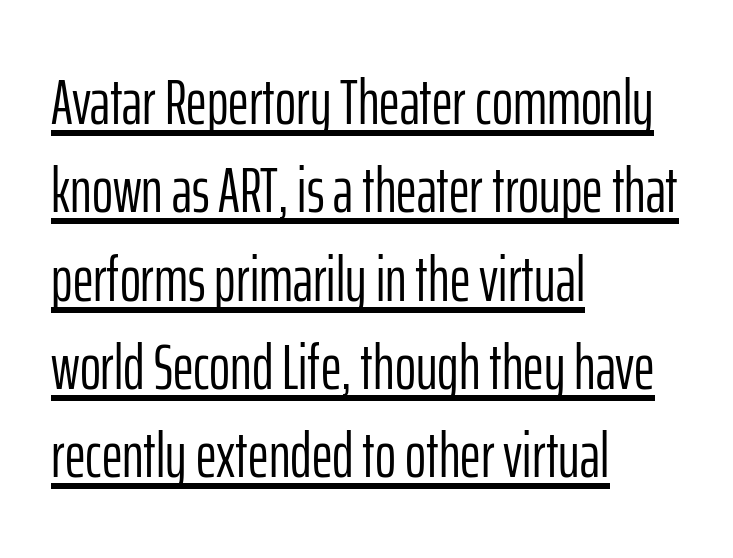
The image shows 64 px light, condensed sans-serif type, upright; set left-aligned, normal line spacing (1.38x), normal letter spacing, underlined; low stroke contrast and a medium x-height.
